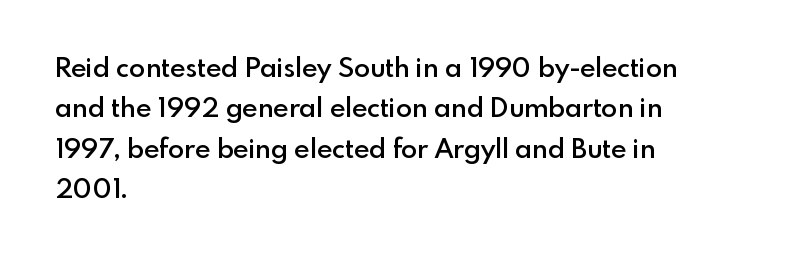
The image shows 27 px text type, upright; set left-aligned, normal line spacing (1.5x), normal letter spacing, not underlined.
